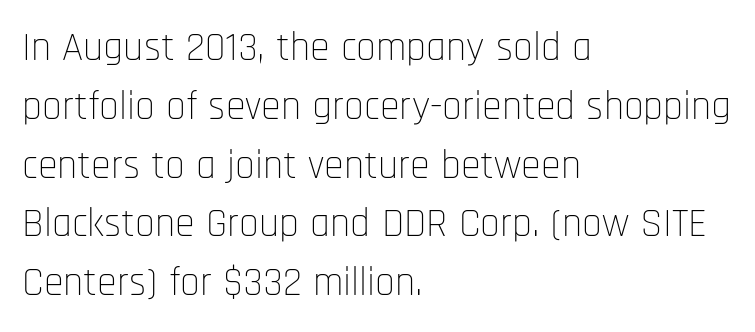
Here the glyphs are tracked normally, forming tight word shapes. Does the type have serifs? No, each stem ends abruptly. This block has exactly the height ordinary leading produces. A typesetter would call this proportional, since set widths differ per character. Weight: not bold — regular or lighter.
